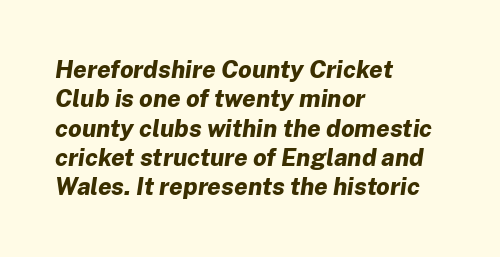
{"italic": "yes", "lean": "right", "slant_degrees": 8, "bold": "yes", "underline": "no", "align": "left", "line_spacing_ratio": 1.22, "letter_spacing": "normal", "letter_spacing_em": 0.0, "glyph_px": 24}
